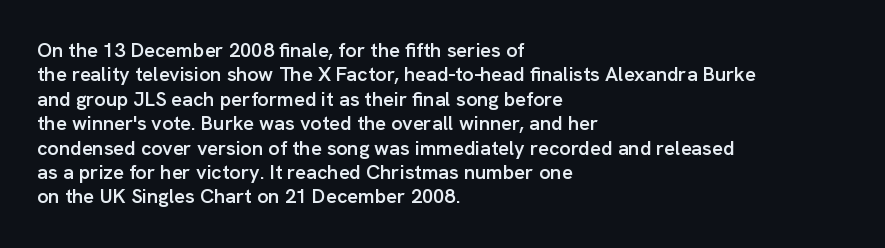
{"italic": "no", "bold": "semi", "underline": "no", "align": "left", "line_spacing_ratio": 1.22, "letter_spacing": "normal", "letter_spacing_em": 0.0, "glyph_px": 20}
